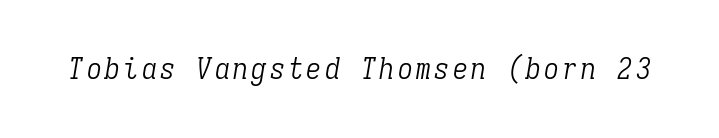
Descenders hang freely into open space. Are there feet on the stems? There are — it's a serif. The strokes carry an ordinary text weight at most. The typography opts for an oblique posture over an upright one. The face used here is monospaced, like something from a code editor.
